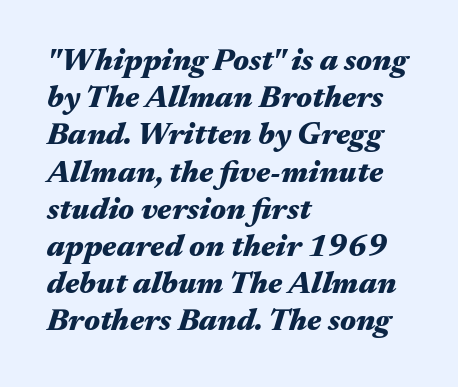
The image shows 31 px heavy, wide type, italic (leaning right); set left-aligned, line spacing 1.2x, normal letter spacing, not underlined; medium stroke contrast and a medium x-height.
